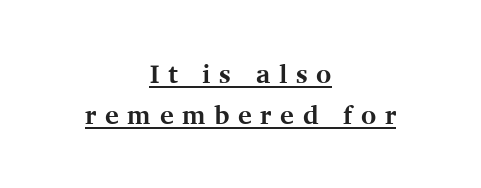
{"italic": "no", "bold": "yes", "underline": "yes", "align": "center", "line_spacing": "normal", "line_spacing_ratio": 1.58, "letter_spacing": "wide", "letter_spacing_em": 0.33, "glyph_px": 26}
